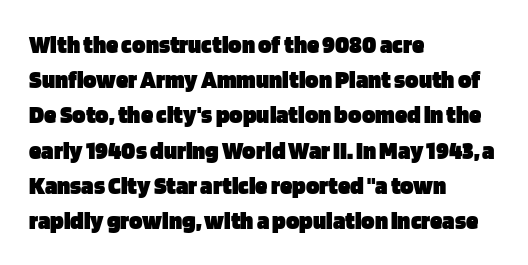
Q: Is the text bold? A: Yes.
Q: Is the text italic (slanted)? A: No, it is upright.
Q: Is the text underlined? A: No.
Q: How is the paragraph aligned? A: Left-aligned.
Q: Is the spacing between letters normal or unusually wide? A: Normal.
Q: Is the spacing between lines tight, normal or loose? A: Normal.
